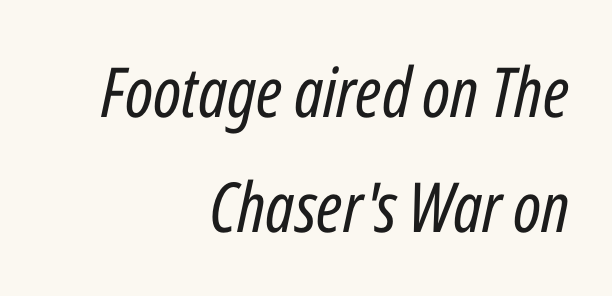
{"italic": "yes", "lean": "right", "slant_degrees": 12, "bold": "no", "weight": "regular", "width": "condensed", "stroke_contrast": "low", "x_height": "medium", "monospaced": "no", "underline": "no", "align": "right", "line_spacing": "normal", "line_spacing_ratio": 1.66, "letter_spacing": "normal", "letter_spacing_em": 0.0, "glyph_px": 69}
